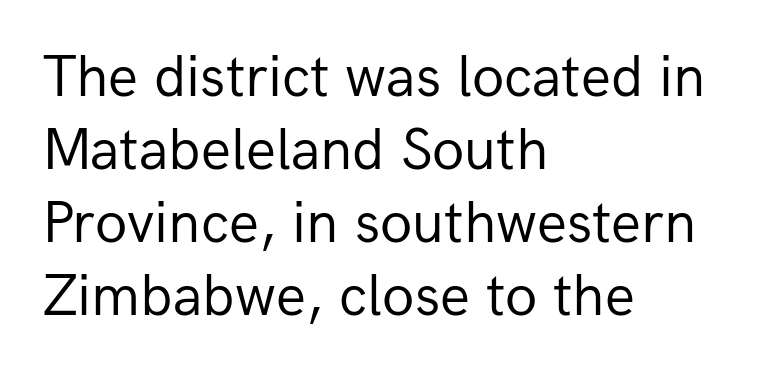
Q: Is the text bold? A: No.
Q: Is the text italic (slanted)? A: No, it is upright.
Q: Is the typeface a serif or a sans-serif typeface? A: Sans-serif.
Q: Is the text underlined? A: No.
Q: How is the paragraph aligned? A: Left-aligned.
Q: Is the spacing between letters normal or unusually wide? A: Normal.
Q: Width (condensed, normal, or wide)? A: Normal.
Q: Stroke contrast? A: Low.
Q: x-height? A: Medium.
Q: Monospaced? A: No.
